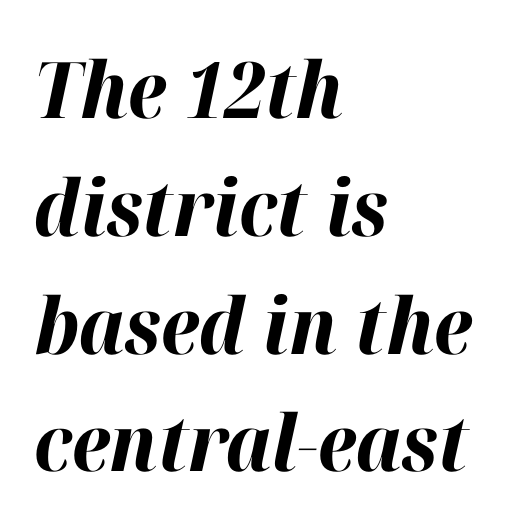
The image shows 78 px bold type, italic (leaning right); set left-aligned, normal line spacing (1.51x), normal letter spacing, not underlined; high stroke contrast and a medium x-height.
